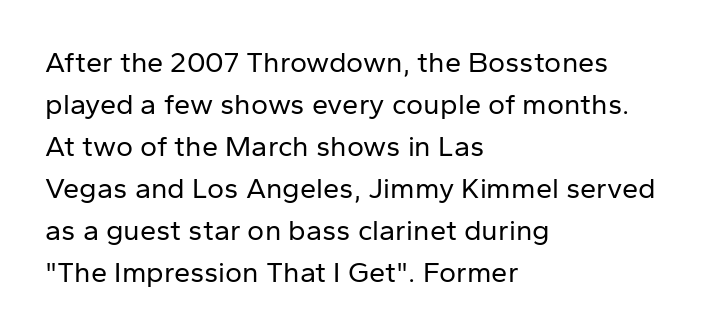
The image shows 29 px regular-weight sans-serif type, upright; set left-aligned, normal line spacing (1.45x), normal letter spacing, not underlined; low stroke contrast and a medium x-height.
